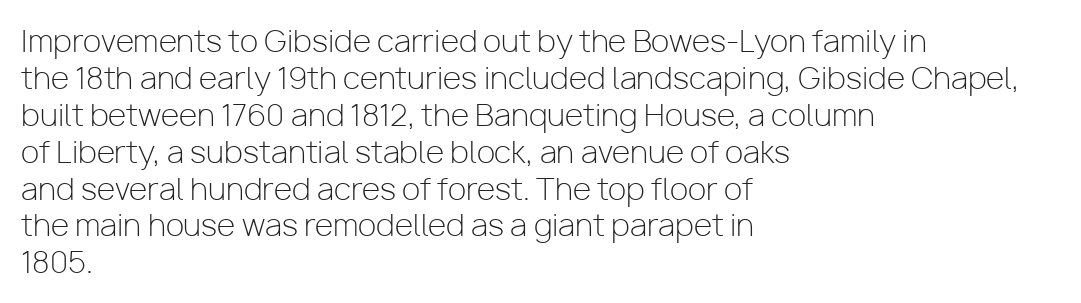
Typeset ragged right — the left edge is the straight one. Glyph-to-glyph distance matches everyday printed text. Think of a printed novel: that variable character pitch is what you see here. Summary of weight: not heavy and not bold. A typesetter would label this face a sans.
